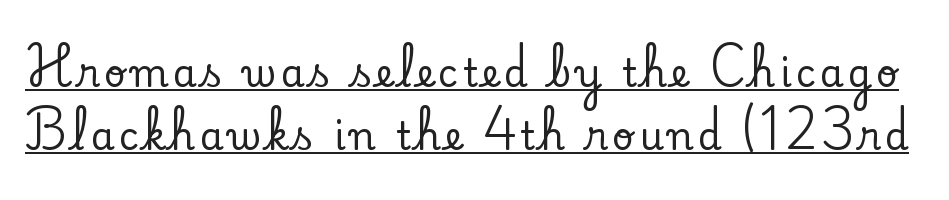
Q: Is the text italic (slanted)? A: No, it is upright.
Q: Is the typeface a serif or a sans-serif typeface? A: Serif.
Q: Is the text underlined? A: Yes.
Q: Is the spacing between lines tight, normal or loose? A: Normal.
Q: Width (condensed, normal, or wide)? A: Normal.
Q: Stroke contrast? A: Low.
Q: x-height? A: Small.
Q: Monospaced? A: No.
